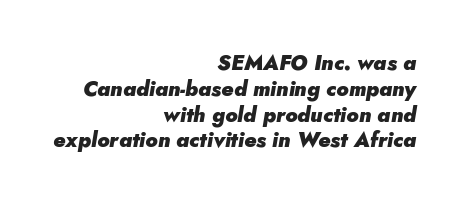
Q: Is the text bold? A: Yes.
Q: Is the text italic (slanted)? A: Yes, it leans right by about 5 degrees.
Q: Is the text underlined? A: No.
Q: How is the paragraph aligned? A: Right-aligned.
Q: Is the spacing between letters normal or unusually wide? A: Normal.
